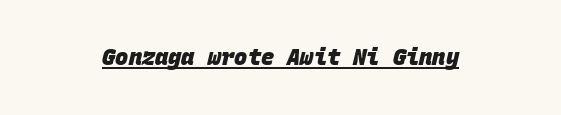
The image shows 22 px bold type; set normal letter spacing, underlined.
